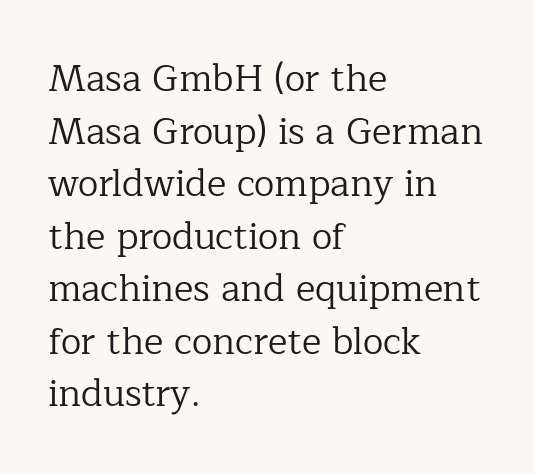
The image shows 37 px regular-weight serif type, upright; set left-aligned, normal line spacing (1.42x), normal letter spacing, not underlined; low stroke contrast and a medium x-height.
